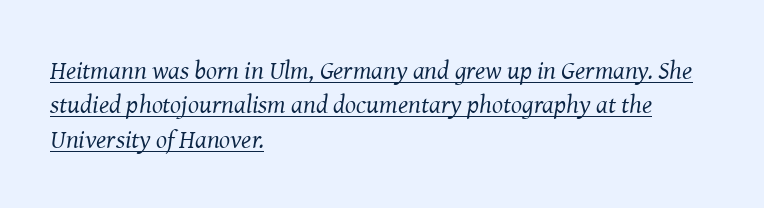
The image shows 26 px text type, italic (leaning right); set left-aligned, normal line spacing (1.32x), normal letter spacing, underlined.
